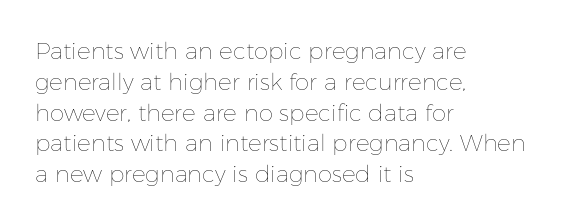
Descenders are the only things crossing below the line. The font sits on the lighter half of the weight spectrum, regular included. Does the copy run flush right? No — it runs flush left. Vertically, the passage feels balanced, rows spaced as you'd expect.
